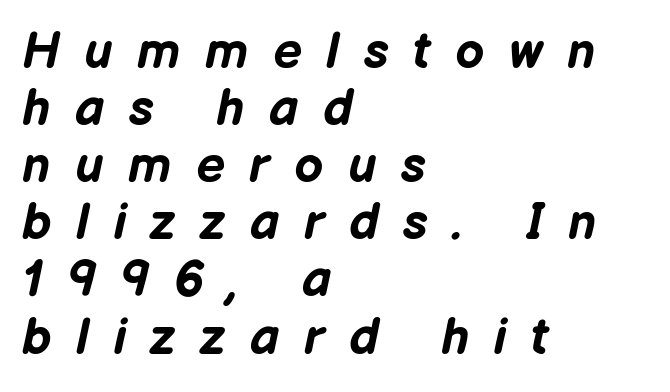
Does the leading feel generous? Not at all — it's pinched. Students, note that the glyphs here are deliberately spaced far apart. A student would call this left alignment; a typographer would say flush left, rag right. Summary of weight: heavy, a full bold.
